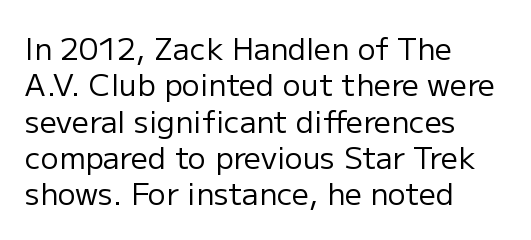
Q: Is the text bold? A: No.
Q: Is the text italic (slanted)? A: No, it is upright.
Q: Is the typeface a serif or a sans-serif typeface? A: Sans-serif.
Q: Is the text underlined? A: No.
Q: How is the paragraph aligned? A: Left-aligned.
Q: Is the spacing between letters normal or unusually wide? A: Normal.
Q: Width (condensed, normal, or wide)? A: Normal.
Q: Stroke contrast? A: Low.
Q: x-height? A: Medium.
Q: Monospaced? A: No.
